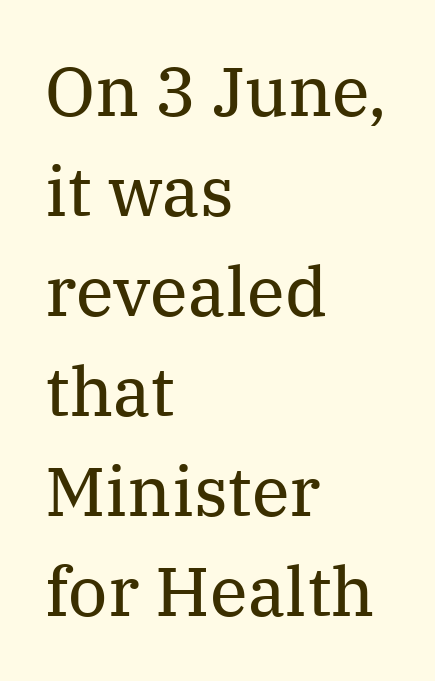
The image shows 69 px regular-weight serif type, upright; set left-aligned, normal line spacing (1.45x), normal letter spacing, not underlined; medium stroke contrast and a medium x-height.
